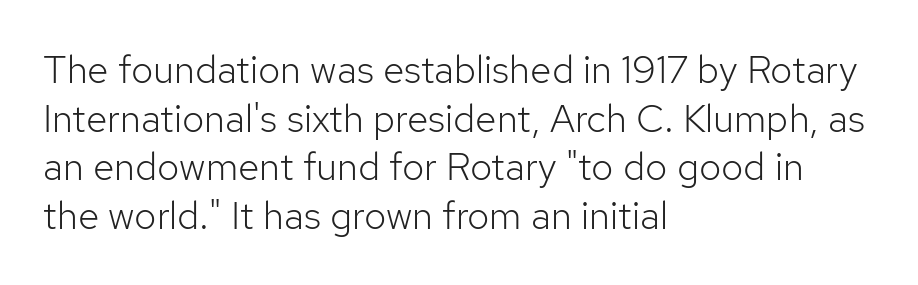
{"serif": "no", "italic": "no", "bold": "no", "weight": "light", "width": "normal", "stroke_contrast": "low", "x_height": "medium", "monospaced": "no", "underline": "no", "align": "left", "line_spacing": "normal", "line_spacing_ratio": 1.25, "letter_spacing": "normal", "letter_spacing_em": 0.0, "glyph_px": 39}
